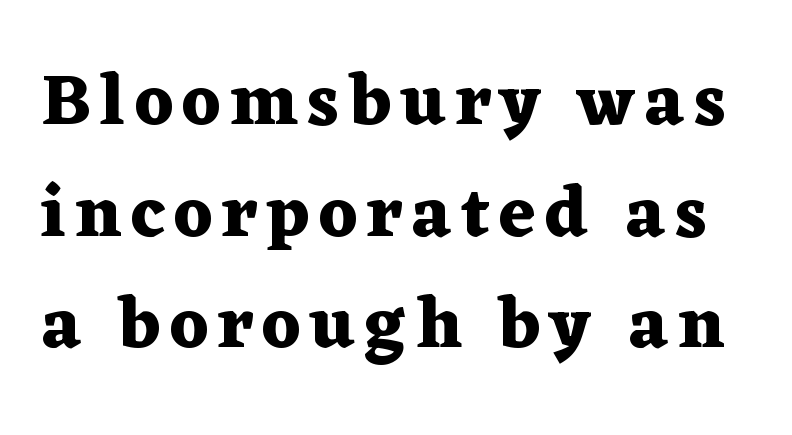
A typesetter would call this proportional, since set widths differ per character. Yep, those are serifs on the letters. Nobody drew a line under any word here. Characters remain perfectly vertical along every line.
